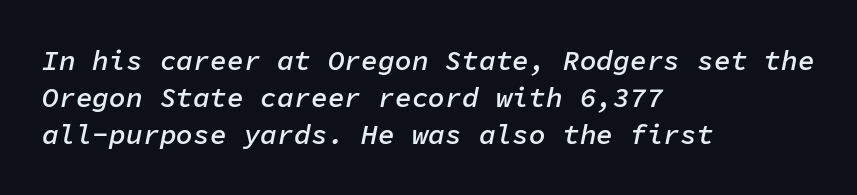
Q: Is the text bold? A: Semi-bold.
Q: Is the text italic (slanted)? A: Yes, it leans right by about 11 degrees.
Q: Is the text underlined? A: No.
Q: How is the paragraph aligned? A: Left-aligned.
Q: Is the spacing between letters normal or unusually wide? A: Normal.
Q: Is the spacing between lines tight, normal or loose? A: Normal.
Q: Width (condensed, normal, or wide)? A: Normal.
Q: Stroke contrast? A: Low.
Q: x-height? A: Medium.
Q: Monospaced? A: Yes.
